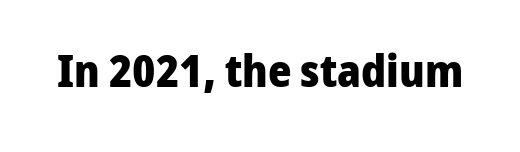
{"serif": "no", "italic": "no", "bold": "yes", "weight": "heavy", "width": "normal", "stroke_contrast": "low", "x_height": "medium", "monospaced": "no", "underline": "no", "letter_spacing": "normal", "letter_spacing_em": 0.0, "glyph_px": 45}
